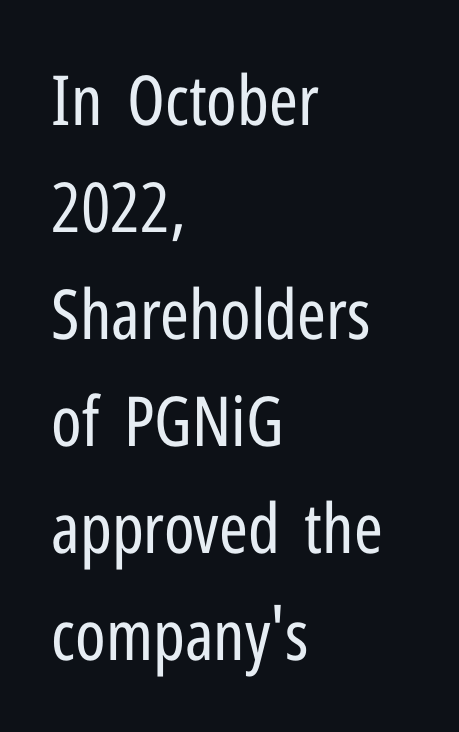
The image shows 69 px regular-weight, condensed sans-serif type, upright; set left-aligned, normal line spacing (1.55x), normal letter spacing, not underlined; low stroke contrast and a medium x-height.
